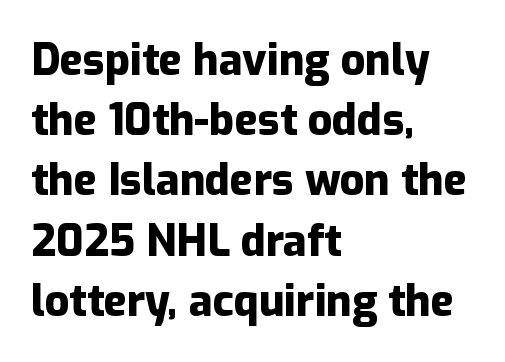
{"serif": "no", "italic": "no", "bold": "yes", "weight": "heavy", "width": "normal", "stroke_contrast": "low", "x_height": "medium", "monospaced": "no", "underline": "no", "align": "left", "line_spacing": "normal", "line_spacing_ratio": 1.4, "letter_spacing": "normal", "letter_spacing_em": 0.0, "glyph_px": 43}
